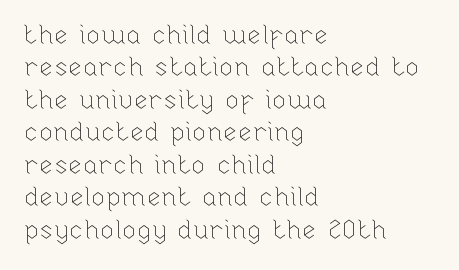
{"italic": "no", "bold": "no", "underline": "no", "align": "left", "line_spacing": "normal", "line_spacing_ratio": 1.25, "letter_spacing": "normal", "letter_spacing_em": 0.0, "glyph_px": 26}
